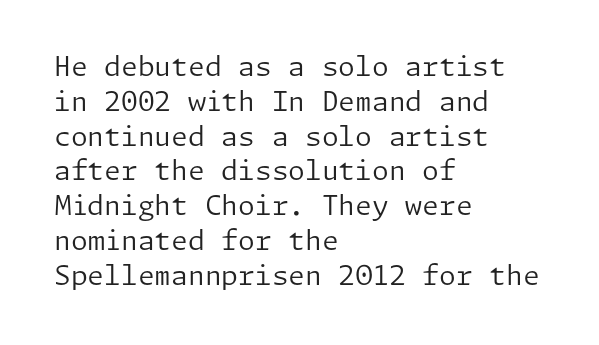
{"italic": "no", "bold": "no", "underline": "no", "align": "left", "line_spacing": "normal", "line_spacing_ratio": 1.29, "letter_spacing": "normal", "letter_spacing_em": 0.0, "glyph_px": 27}
